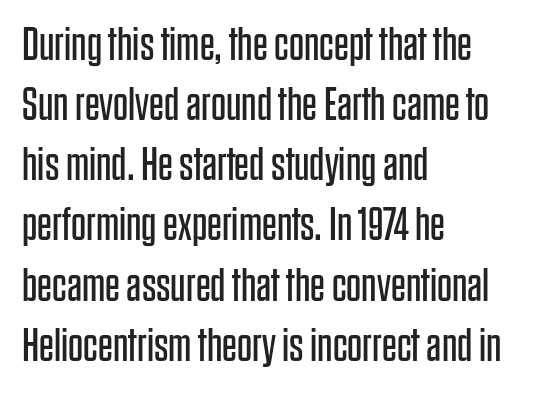
Q: Is the text bold? A: No.
Q: Is the text italic (slanted)? A: No, it is upright.
Q: Is the typeface a serif or a sans-serif typeface? A: Sans-serif.
Q: Is the text underlined? A: No.
Q: How is the paragraph aligned? A: Left-aligned.
Q: Is the spacing between letters normal or unusually wide? A: Normal.
Q: Is the spacing between lines tight, normal or loose? A: Normal.
Q: Width (condensed, normal, or wide)? A: Condensed.
Q: Stroke contrast? A: Low.
Q: x-height? A: Large.
Q: Monospaced? A: No.
